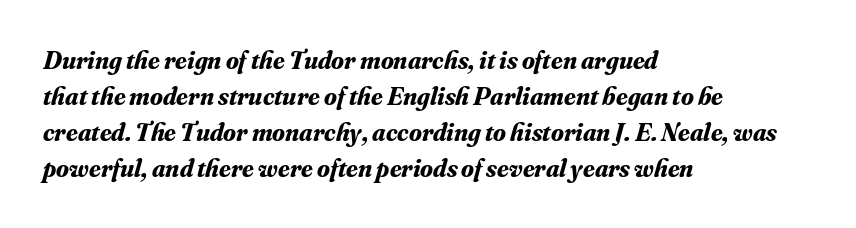
Q: Is the text bold? A: Yes.
Q: Is the text italic (slanted)? A: Yes, it leans right by about 16 degrees.
Q: Is the text underlined? A: No.
Q: How is the paragraph aligned? A: Left-aligned.
Q: Is the spacing between letters normal or unusually wide? A: Normal.
Q: Is the spacing between lines tight, normal or loose? A: Normal.
